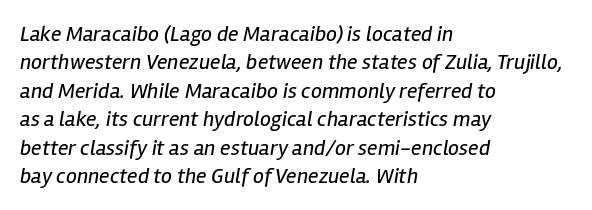
Q: Is the text bold? A: No.
Q: Is the text italic (slanted)? A: Yes, it leans right by about 12 degrees.
Q: Is the text underlined? A: No.
Q: How is the paragraph aligned? A: Left-aligned.
Q: Is the spacing between letters normal or unusually wide? A: Normal.
Q: Is the spacing between lines tight, normal or loose? A: Normal.
